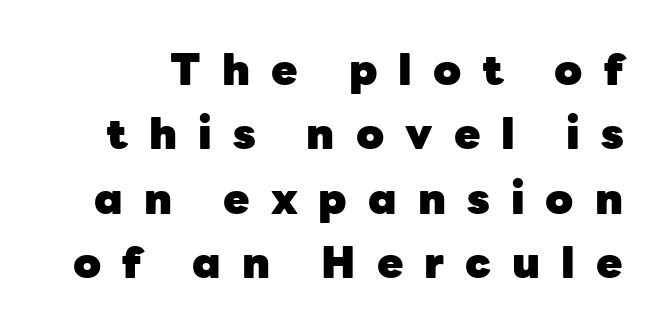
{"serif": "no", "italic": "no", "bold": "yes", "weight": "heavy", "width": "normal", "stroke_contrast": "low", "x_height": "medium", "monospaced": "no", "underline": "no", "line_spacing": "normal", "line_spacing_ratio": 1.5, "letter_spacing": "wide", "letter_spacing_em": 0.49, "glyph_px": 43}
